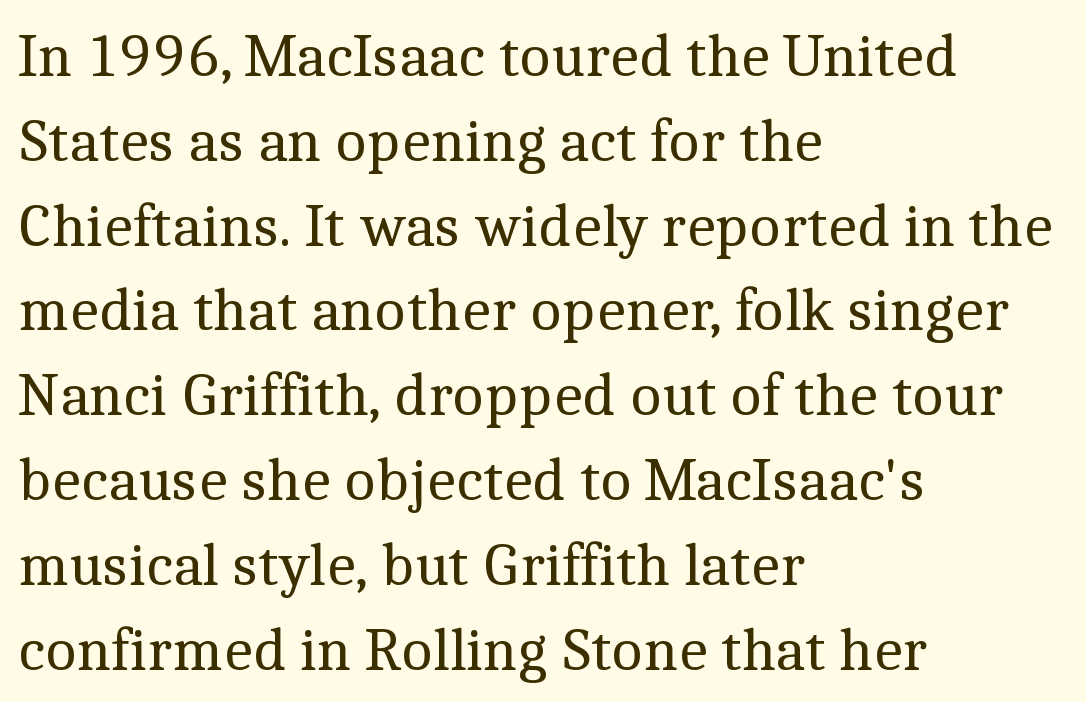
{"serif": "yes", "italic": "no", "bold": "no", "weight": "regular", "width": "normal", "x_height": "medium", "monospaced": "no", "underline": "no", "align": "left", "line_spacing": "normal", "line_spacing_ratio": 1.39, "letter_spacing": "normal", "letter_spacing_em": 0.0, "glyph_px": 61}
